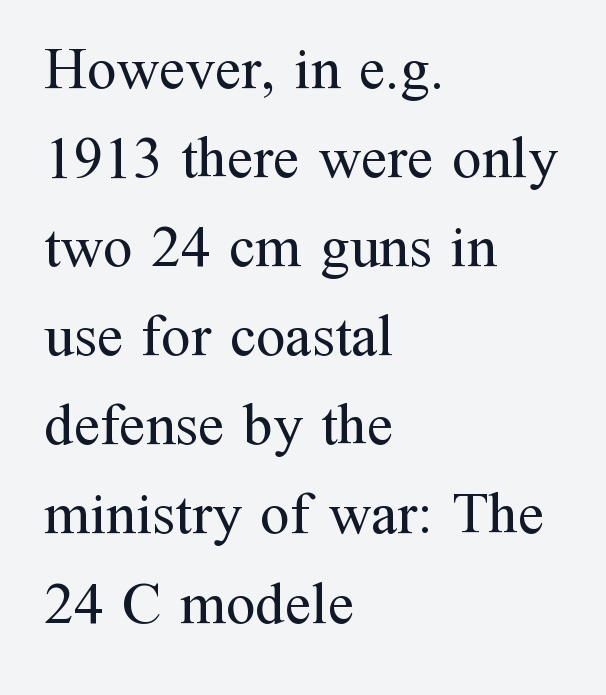
The typeface chosen for these lines features serifs. The gap between lines stays unmarked. Stem width sits at or under what a default text font uses. One-word summary of the alignment: left.
